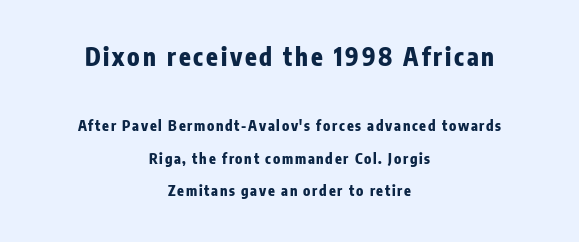
The image shows 24 px bold type, upright; set centered, loose line spacing (2.33x), not underlined; the first (top) block is 1.71x larger.
